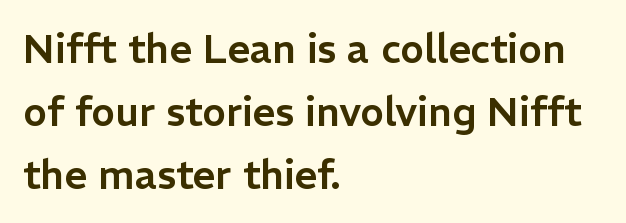
The image shows 40 px sans-serif type, upright; set left-aligned, normal line spacing (1.57x), normal letter spacing, not underlined; low stroke contrast and a medium x-height.
